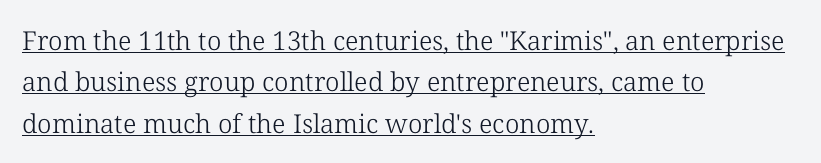
{"italic": "no", "bold": "no", "underline": "yes", "align": "left", "line_spacing": "normal", "line_spacing_ratio": 1.59, "letter_spacing": "normal", "letter_spacing_em": 0.0, "glyph_px": 26}
